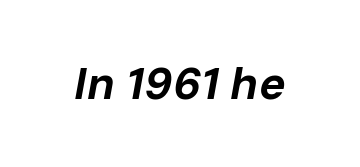
The image shows 45 px bold type, italic (leaning right); set normal letter spacing, not underlined; low stroke contrast and a medium x-height.
